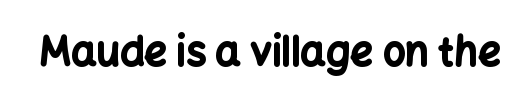
The image shows 40 px bold sans-serif type, upright; set normal letter spacing, not underlined; low stroke contrast and a medium x-height.
